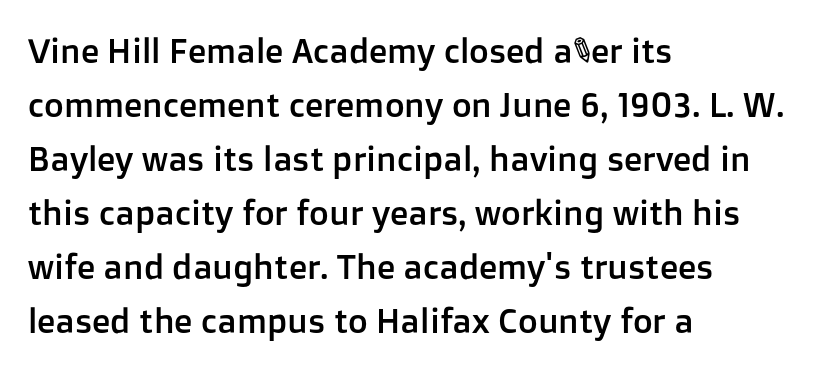
{"serif": "no", "italic": "no", "width": "normal", "stroke_contrast": "low", "x_height": "medium", "monospaced": "no", "underline": "no", "align": "left", "line_spacing": "normal", "line_spacing_ratio": 1.59, "letter_spacing": "normal", "letter_spacing_em": 0.0, "glyph_px": 34}
